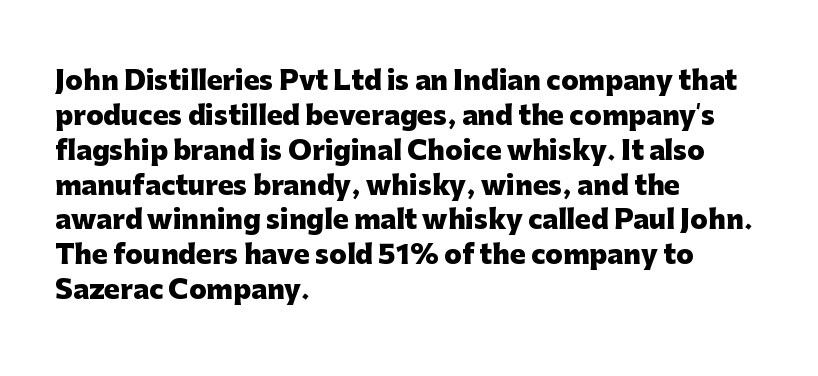
{"italic": "no", "bold": "yes", "underline": "no", "align": "left", "line_spacing": "normal", "line_spacing_ratio": 1.34, "letter_spacing": "normal", "letter_spacing_em": 0.0, "glyph_px": 26}
